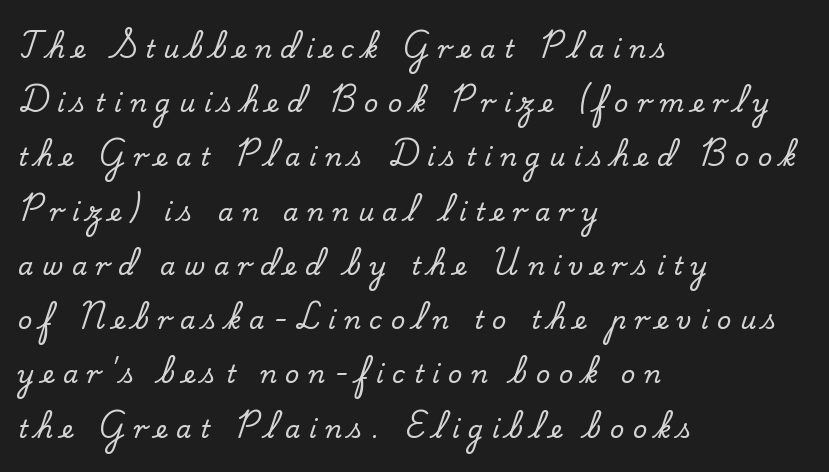
The line-height multiplier appears high, well above default. Honestly, the letter spacing is so wide it's the main thing you notice. This rendering features lettering with no underline. Every row of glyphs begins at an identical x-position on the left.
